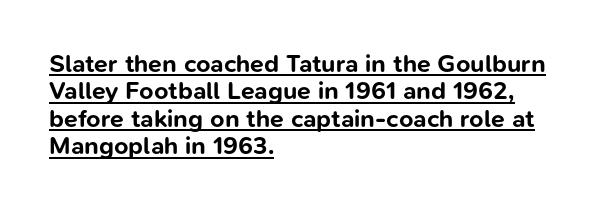
The image shows 25 px bold type, upright; set left-aligned, tight line spacing (1.1x), normal letter spacing, underlined.
